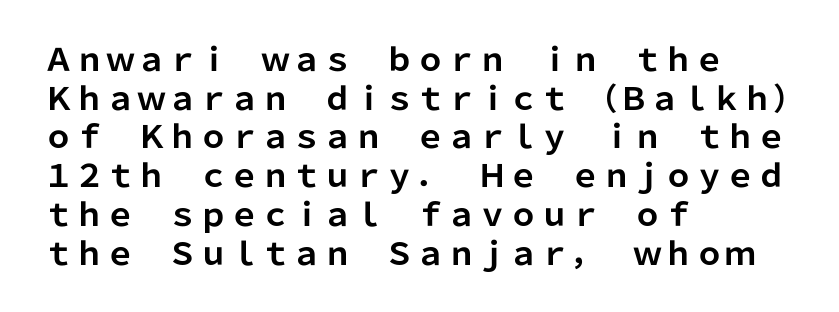
The image shows 31 px bold sans-serif type, upright; set left-aligned, normal line spacing (1.25x), normal letter spacing, not underlined; low stroke contrast and a medium x-height.
